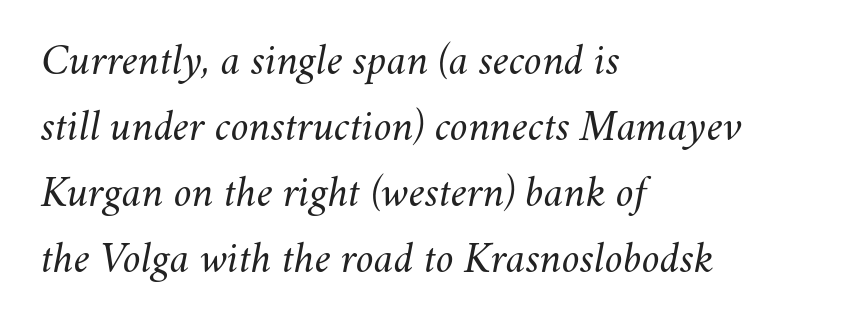
{"italic": "yes", "lean": "right", "slant_degrees": 11, "bold": "no", "weight": "light", "width": "normal", "stroke_contrast": "medium", "x_height": "small", "monospaced": "no", "underline": "no", "align": "left", "line_spacing": "normal", "line_spacing_ratio": 1.47, "letter_spacing": "normal", "letter_spacing_em": 0.0, "glyph_px": 45}
